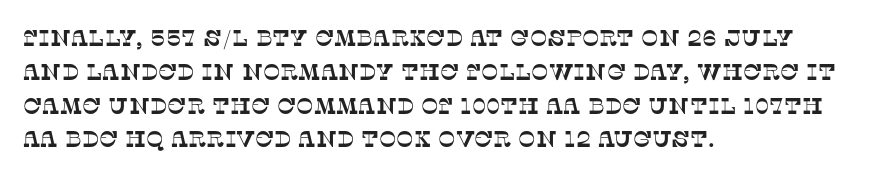
Q: Is the text underlined? A: No.
Q: How is the paragraph aligned? A: Left-aligned.
Q: Is the spacing between letters normal or unusually wide? A: Normal.
Q: Is the spacing between lines tight, normal or loose? A: Normal.
